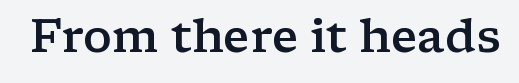
{"serif": "yes", "italic": "no", "bold": "semi", "weight": "semibold", "width": "wide", "stroke_contrast": "low", "x_height": "medium", "monospaced": "no", "underline": "no", "letter_spacing": "normal", "letter_spacing_em": 0.0, "glyph_px": 46}
